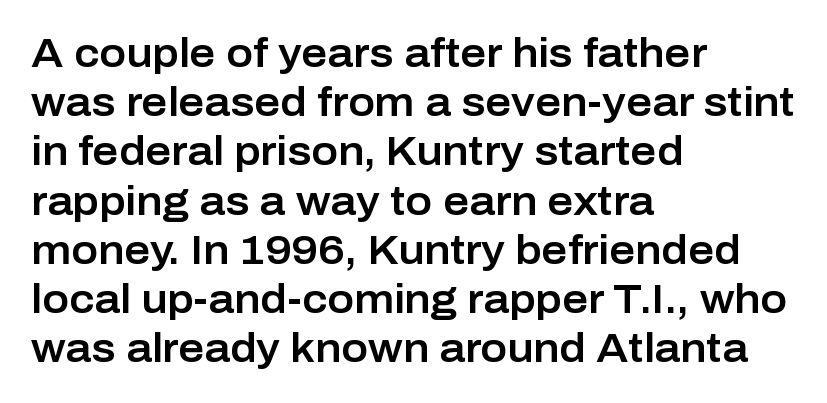
{"serif": "no", "italic": "no", "width": "normal", "stroke_contrast": "low", "x_height": "medium", "monospaced": "no", "underline": "no", "align": "left", "line_spacing_ratio": 1.23, "letter_spacing": "normal", "letter_spacing_em": 0.0, "glyph_px": 40}
